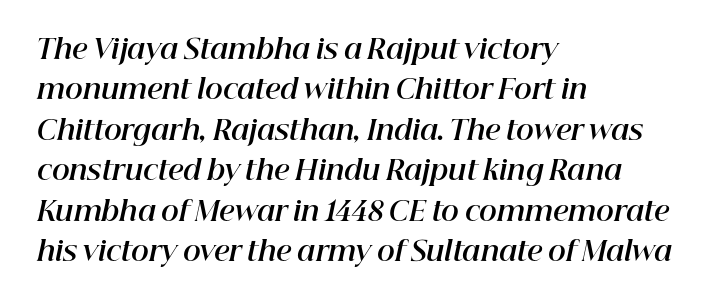
The image shows 27 px bold type, italic (leaning right); set left-aligned, normal line spacing (1.5x), normal letter spacing, not underlined.
